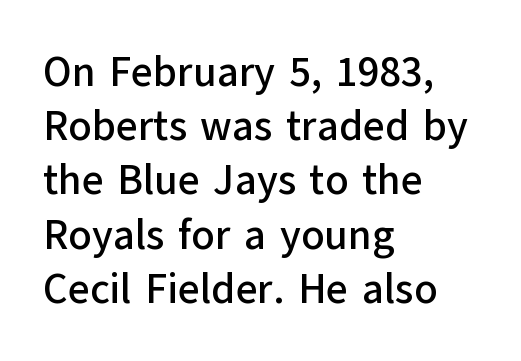
{"serif": "no", "italic": "no", "width": "normal", "stroke_contrast": "low", "x_height": "medium", "monospaced": "no", "underline": "no", "align": "left", "line_spacing": "normal", "line_spacing_ratio": 1.29, "letter_spacing": "normal", "letter_spacing_em": 0.0, "glyph_px": 42}
